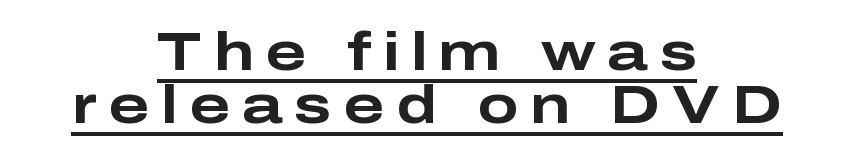
The image shows 54 px bold, wide sans-serif type, upright; set centered, tight line spacing (0.99x), unusually wide letter spacing (+0.22 em), underlined; low stroke contrast and a medium x-height.
